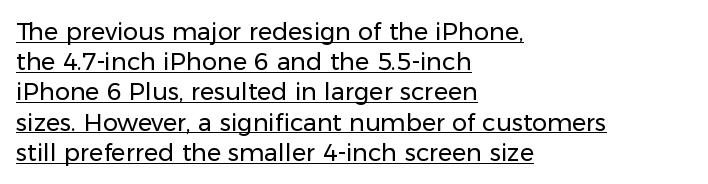
{"italic": "no", "bold": "no", "underline": "yes", "align": "left", "line_spacing": "normal", "line_spacing_ratio": 1.26, "letter_spacing": "normal", "letter_spacing_em": 0.0, "glyph_px": 24}
